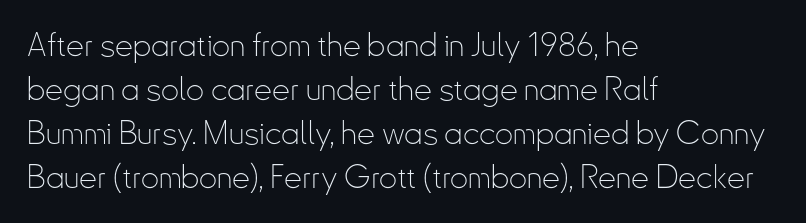
The image shows 32 px thin, condensed sans-serif type, upright; set left-aligned, normal line spacing (1.37x), normal letter spacing, not underlined; low stroke contrast and a small x-height.
